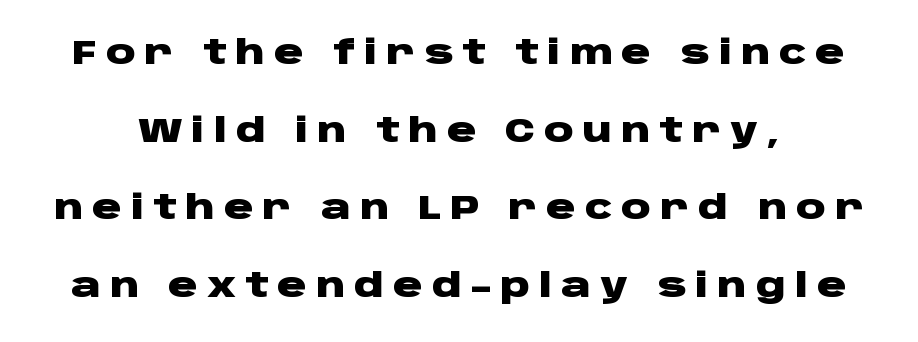
The image shows 33 px heavy, wide sans-serif type, upright; set loose line spacing (2.35x), unusually wide letter spacing (+0.27 em), not underlined; low stroke contrast and a large x-height.
